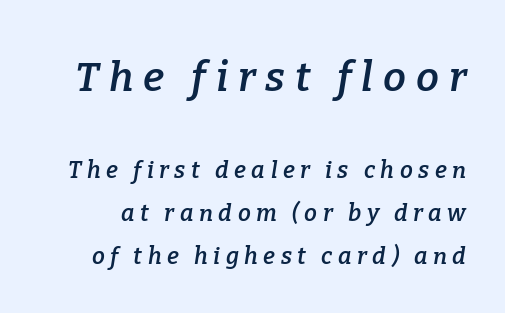
The passage shown has open, widely tracked lettering throughout. Does the type have serifs? Yes, each stem ends in a small foot. Here the designer chose a conventional face with non-uniform glyph widths. Decoration check: the copy has no underline. Characters are canted at an angle relative to the baseline's perpendicular. Typesetter's note — upper block bumped up in size, lower block left smaller.
